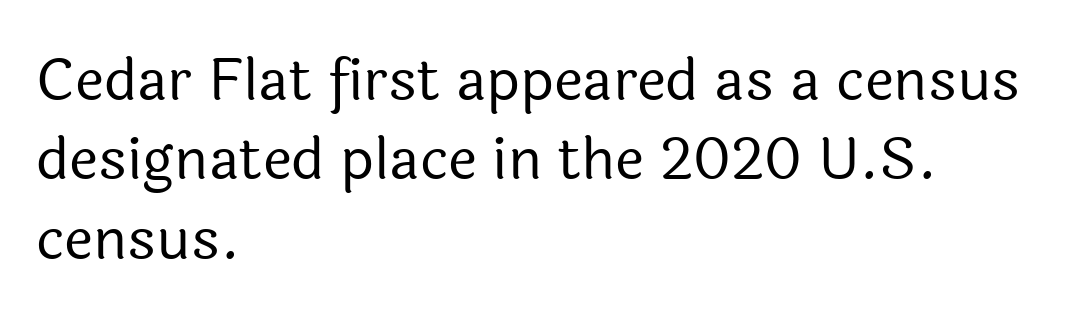
The image shows 58 px regular-weight sans-serif type, upright; set left-aligned, normal line spacing (1.37x), normal letter spacing, not underlined; a medium x-height.
